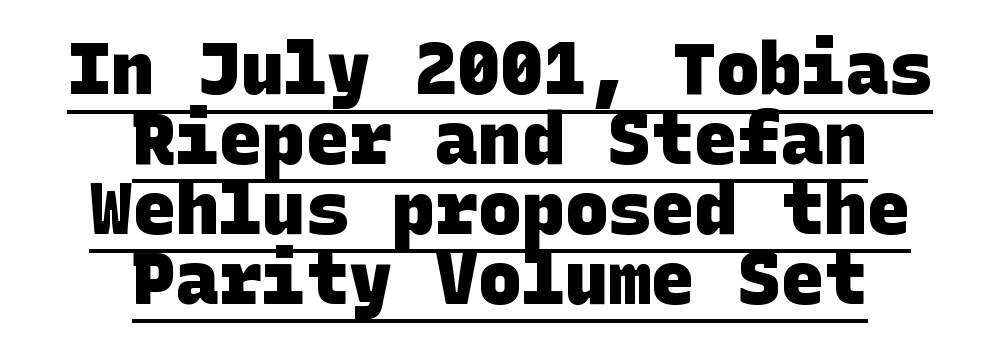
{"serif": "no", "bold": "yes", "weight": "heavy", "width": "normal", "stroke_contrast": "low", "x_height": "large", "underline": "yes", "align": "center", "line_spacing": "tight", "line_spacing_ratio": 0.97, "letter_spacing": "normal", "letter_spacing_em": 0.0, "glyph_px": 72}
